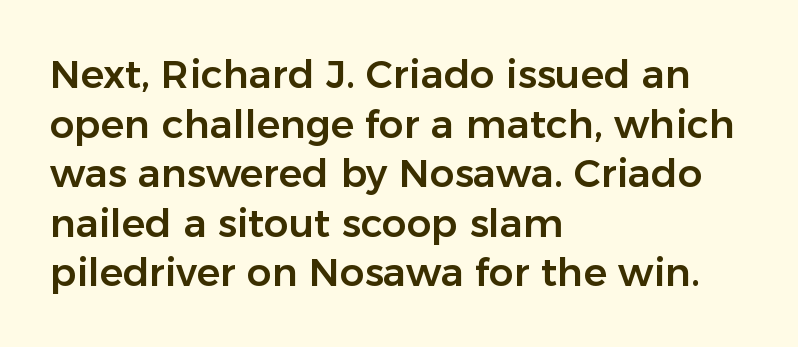
Lines of text with bare space underneath. A roman cut, with each character standing at attention. This block has exactly the height ordinary leading produces. The compositor pushed each line to the left boundary. Default kerning and tracking; the words read as compact shapes.
